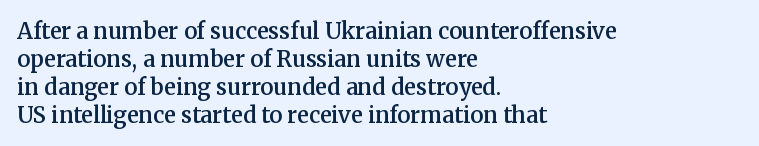
Q: Is the text bold? A: Semi-bold.
Q: Is the text italic (slanted)? A: No, it is upright.
Q: Is the text underlined? A: No.
Q: How is the paragraph aligned? A: Left-aligned.
Q: Is the spacing between letters normal or unusually wide? A: Normal.
Q: Is the spacing between lines tight, normal or loose? A: Normal.
